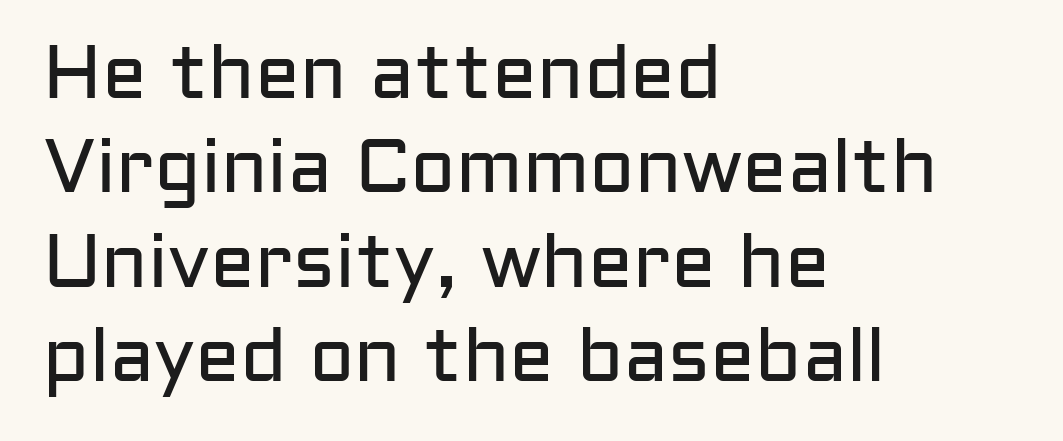
{"serif": "no", "italic": "no", "bold": "no", "weight": "regular", "width": "normal", "stroke_contrast": "low", "x_height": "medium", "monospaced": "no", "underline": "no", "align": "left", "line_spacing": "normal", "line_spacing_ratio": 1.26, "letter_spacing": "normal", "letter_spacing_em": 0.0, "glyph_px": 75}
